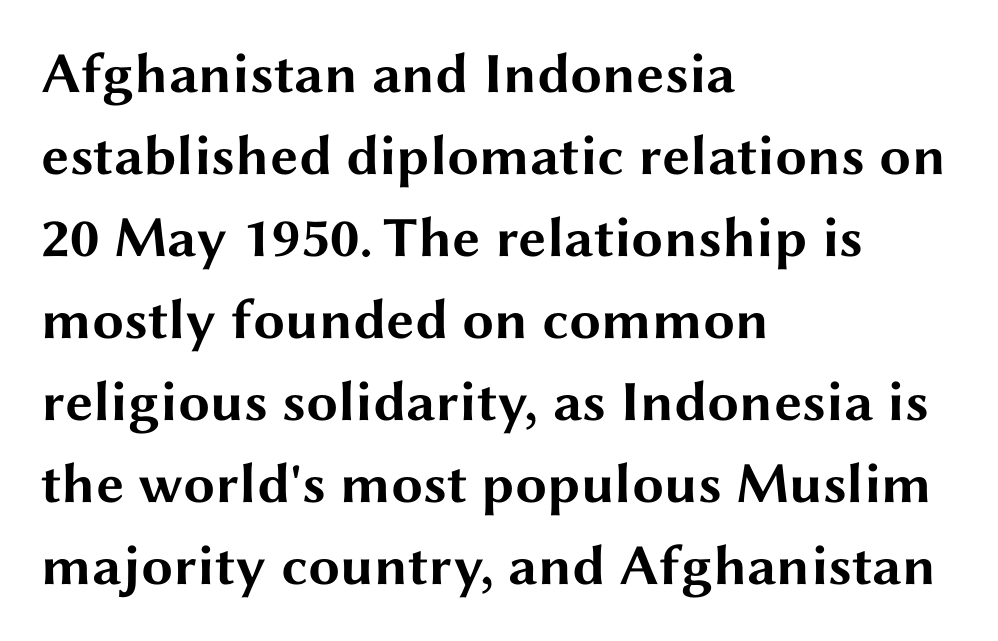
The image shows 57 px bold, wide sans-serif type, upright; set left-aligned, normal line spacing (1.44x), normal letter spacing, not underlined; medium stroke contrast and a medium x-height.
